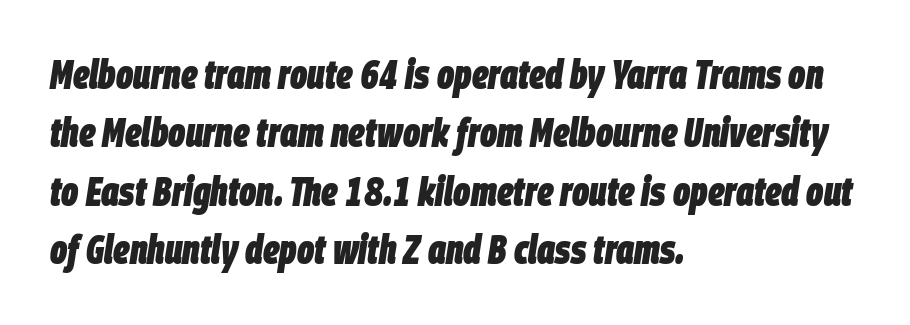
A typesetter would mark this as italic. The rendering anchors every line to the left-hand side. Thick stems and heavy bowls — unmistakably bold. Inter-character spacing is left at the font's built-in metrics. The vertical gap from one line to the next is medium. The letters advance in unequal steps, a hallmark of proportional type.
